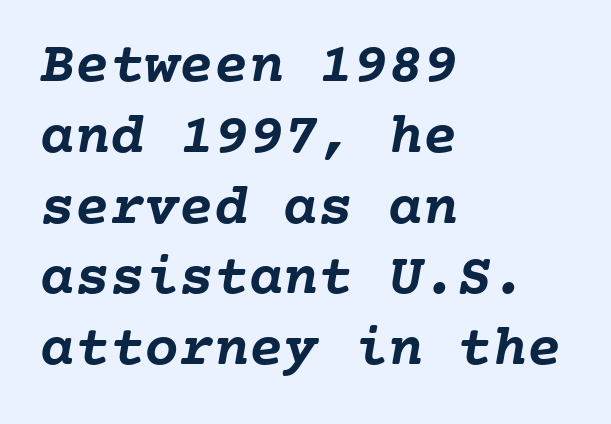
Q: Is the text bold? A: Yes.
Q: Is the text underlined? A: No.
Q: How is the paragraph aligned? A: Left-aligned.
Q: Is the spacing between letters normal or unusually wide? A: Normal.
Q: Width (condensed, normal, or wide)? A: Normal.
Q: Stroke contrast? A: Low.
Q: x-height? A: Medium.
Q: Monospaced? A: Yes.
